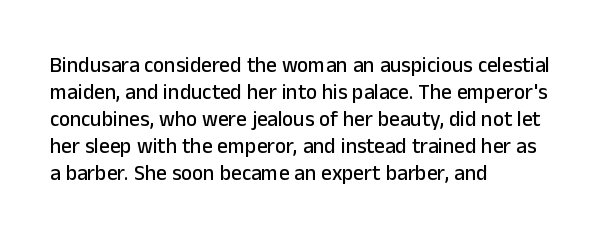
{"italic": "no", "underline": "no", "align": "left", "line_spacing": "normal", "line_spacing_ratio": 1.29, "letter_spacing": "normal", "letter_spacing_em": 0.0, "glyph_px": 21}
